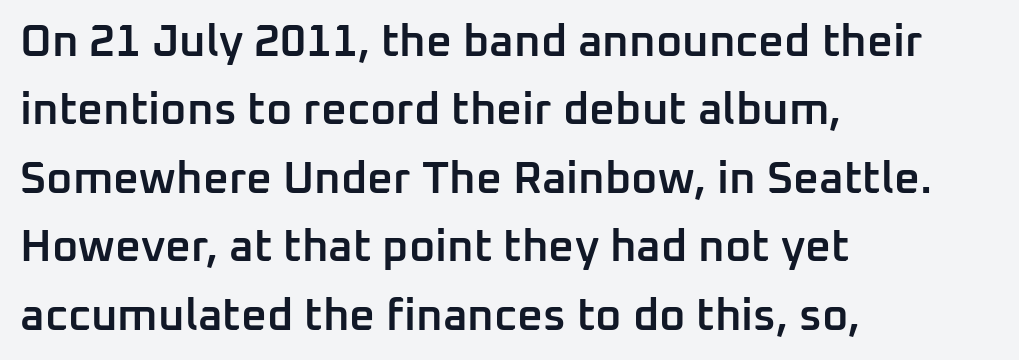
The image shows 45 px semibold sans-serif type, upright; set left-aligned, normal line spacing (1.52x), normal letter spacing, not underlined; low stroke contrast and a medium x-height.
